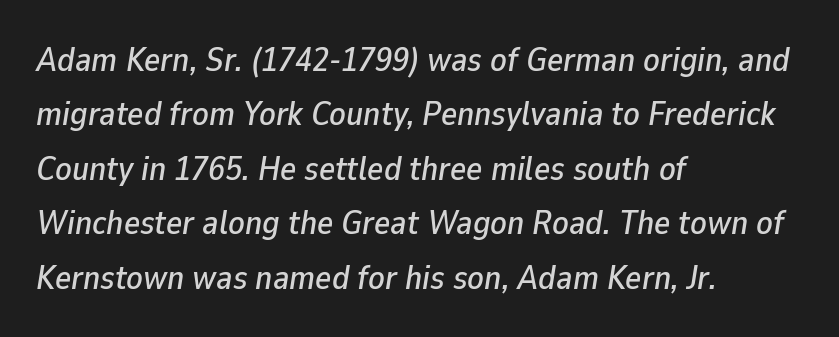
The image shows 34 px text type, italic (leaning right); set left-aligned, normal line spacing (1.6x), normal letter spacing, not underlined; low stroke contrast and a medium x-height.
